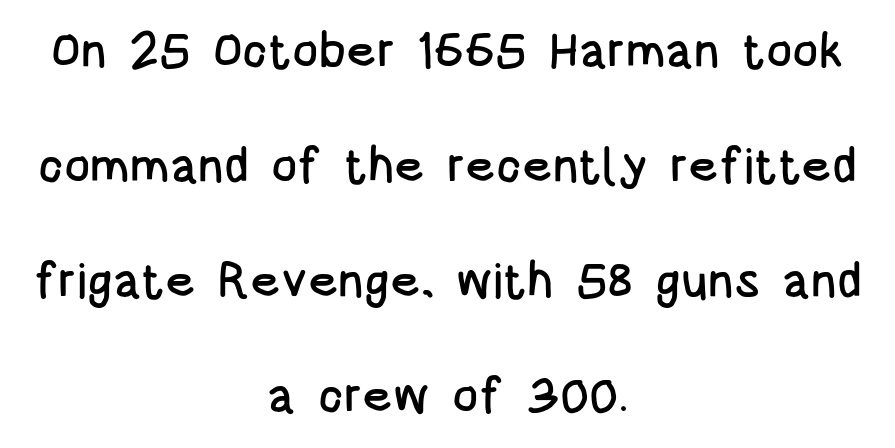
The image shows 49 px condensed sans-serif type, upright; set centered, loose line spacing (2.35x), normal letter spacing, not underlined; low stroke contrast and a large x-height.
